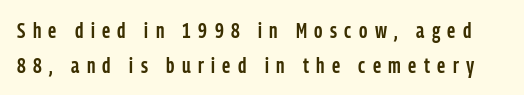
Each glyph is drawn with semibold strokes, heavier than normal yet not fully bold. Each word looks stretched out because of the extra space between its letters. The type sits square on the baseline with zero lean. Has an underline been added? It has not. How would I describe the line gaps? Plain and ordinary.
